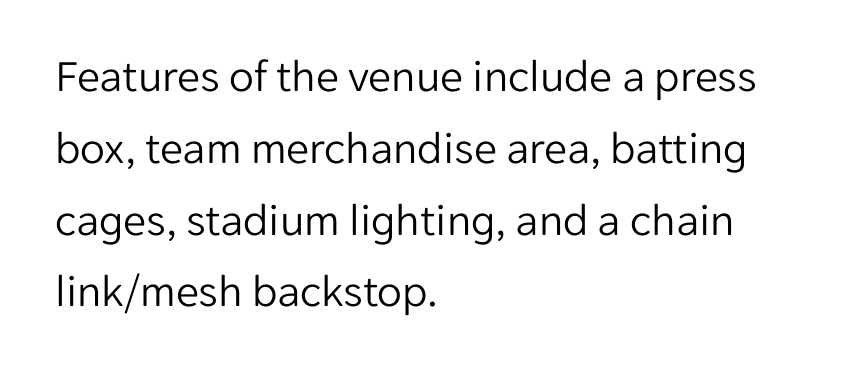
This sample has the flowing, uneven cadence of proportional lettering. Ascenders rise straight up at ninety degrees. The type is set solid horizontally, with unmodified tracking. Classification — sans serif. Does the copy run flush right? No — it runs flush left. Successive baselines arrive at the customary interval.
